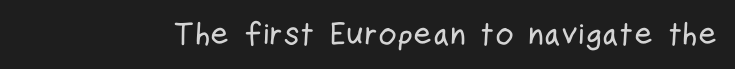
{"serif": "no", "italic": "no", "width": "condensed", "stroke_contrast": "low", "x_height": "medium", "monospaced": "no", "underline": "no", "letter_spacing": "normal", "letter_spacing_em": 0.0, "glyph_px": 32}
